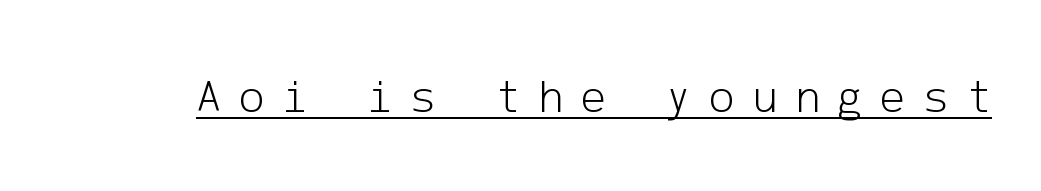
Q: Is the text bold? A: No.
Q: Is the text italic (slanted)? A: No, it is upright.
Q: Is the typeface a serif or a sans-serif typeface? A: Sans-serif.
Q: Is the text underlined? A: Yes.
Q: Is the spacing between letters normal or unusually wide? A: Unusually wide.
Q: Width (condensed, normal, or wide)? A: Normal.
Q: Stroke contrast? A: Low.
Q: x-height? A: Medium.
